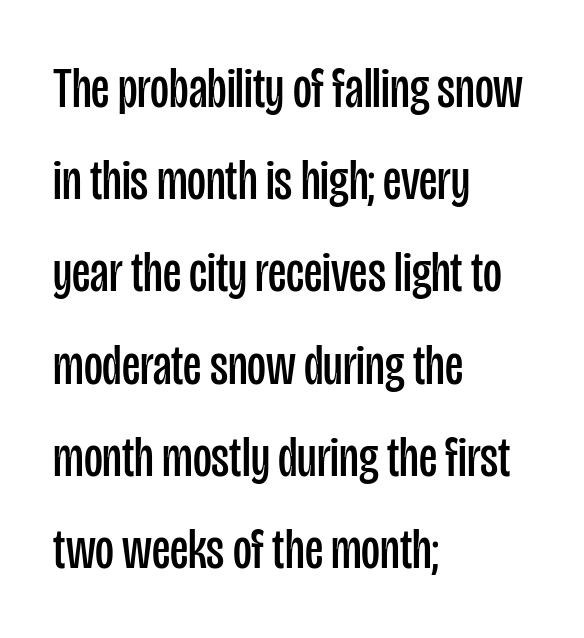
Notice how the passage keeps a crisp vertical edge on the left only. Standard letterfit; no display-style spreading of the glyphs. Look at the bottom of the vertical strokes: they stop flat, with no serifs. The vertical gap from one line to the next is medium.
